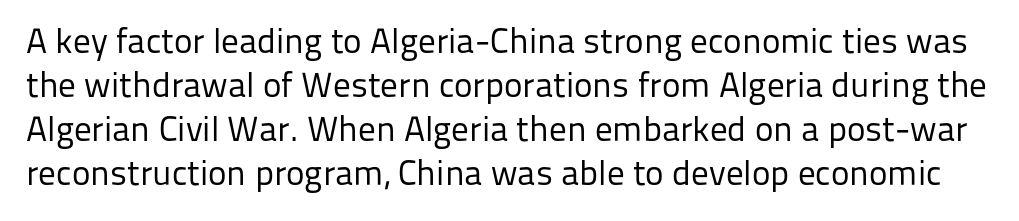
Each letter's strokes conclude bluntly, with no projecting serifs. Is there any slant? The stems are plumb. Reading down the column, the eye jumps a familiar distance to each next line. Character widths vary here, with narrow letters taking less room than wide ones.
